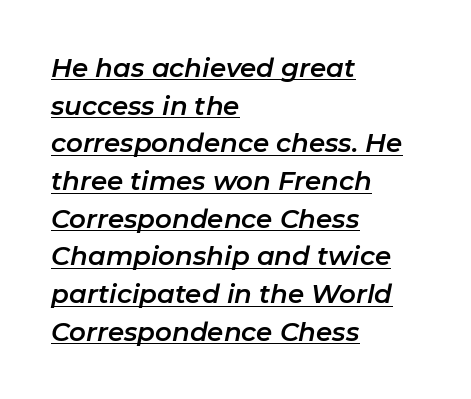
{"italic": "yes", "lean": "right", "slant_degrees": 11, "underline": "yes", "align": "left", "line_spacing": "normal", "line_spacing_ratio": 1.45, "letter_spacing": "normal", "letter_spacing_em": 0.0, "glyph_px": 26}
